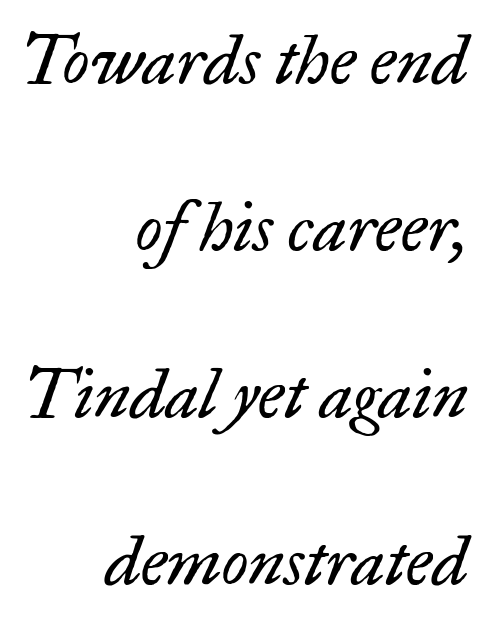
Are there feet on the stems? There are — it's a serif. Stroke thickness stays within the range of a standard reading face or lighter. A great deal of white space separates one row of letters from the next. The space directly below the letters is spotless.
